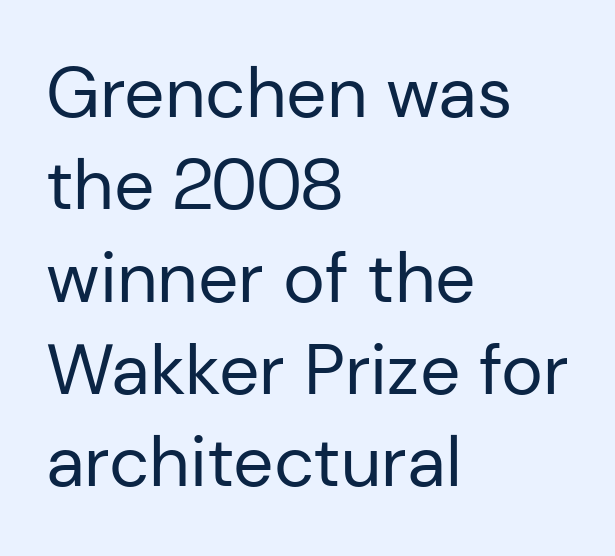
Letterform terminals end flat and unadorned throughout the passage. Tracking value appears to be zero — textbook default spacing. The designer left line spacing at the default. This sample has the flowing, uneven cadence of proportional lettering. The cut favours lightness, reaching ordinary text weight at its darkest.
